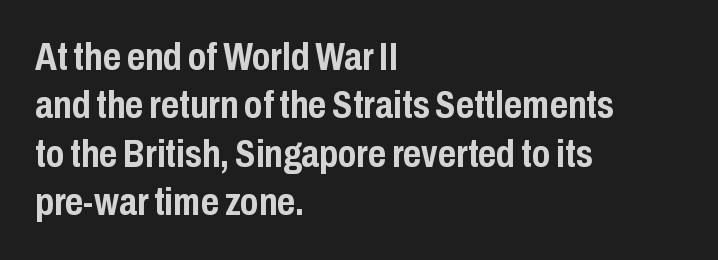
What weight is shown? A full bold with thick strokes. Unlike a traditional serif, this face leaves its strokes unadorned. What stands out about the letter spacing? Nothing — it is the standard amount. Teacher's note: observe the even left margin — that is flush-left alignment. The letters advance in unequal steps, a hallmark of proportional type.
